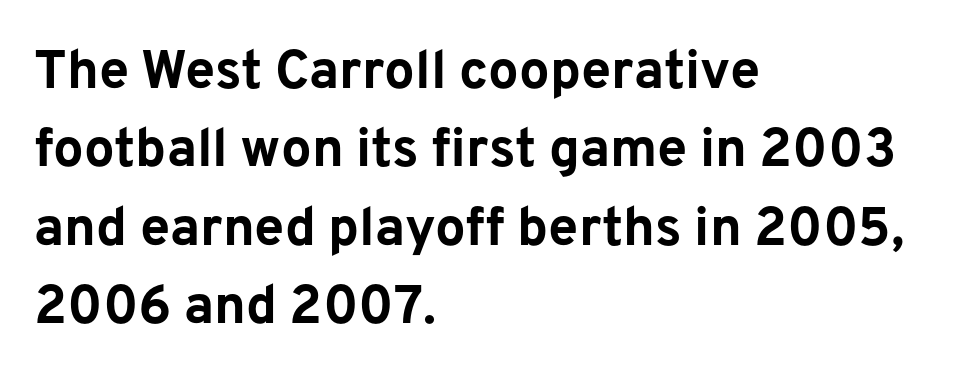
The image shows 54 px bold sans-serif type, upright; set left-aligned, normal line spacing (1.45x), normal letter spacing, not underlined; low stroke contrast and a medium x-height.
